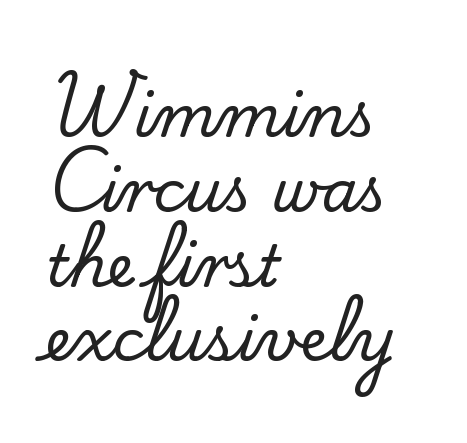
Q: Is the text italic (slanted)? A: Yes.
Q: Is the typeface a serif or a sans-serif typeface? A: Serif.
Q: Is the text underlined? A: No.
Q: How is the paragraph aligned? A: Left-aligned.
Q: Is the spacing between letters normal or unusually wide? A: Normal.
Q: Is the spacing between lines tight, normal or loose? A: Normal.
Q: Width (condensed, normal, or wide)? A: Normal.
Q: Stroke contrast? A: Low.
Q: x-height? A: Small.
Q: Monospaced? A: No.
